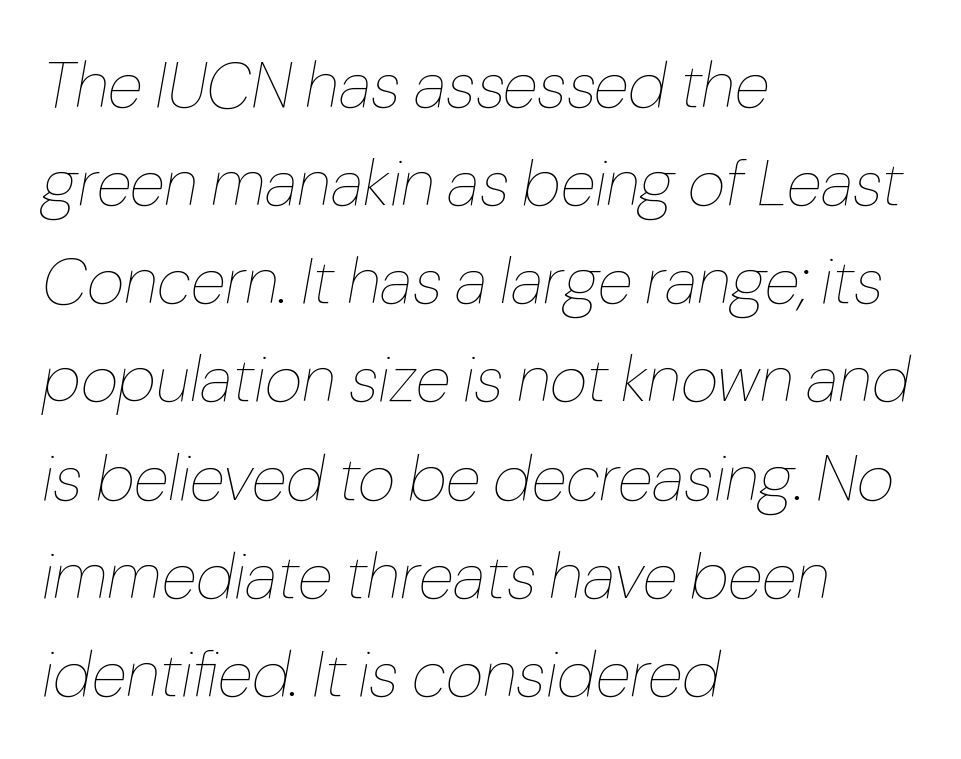
No extra tracking has been applied to these lines. The lettering tilts uniformly, giving the passage an italic look. The setting favours the left margin, as ordinary paragraphs usually do. Compared with a typical body face, this is equally light or lighter still. The rendering uses natural spacing where letterforms have individual widths. The gap between lines stays unmarked.
